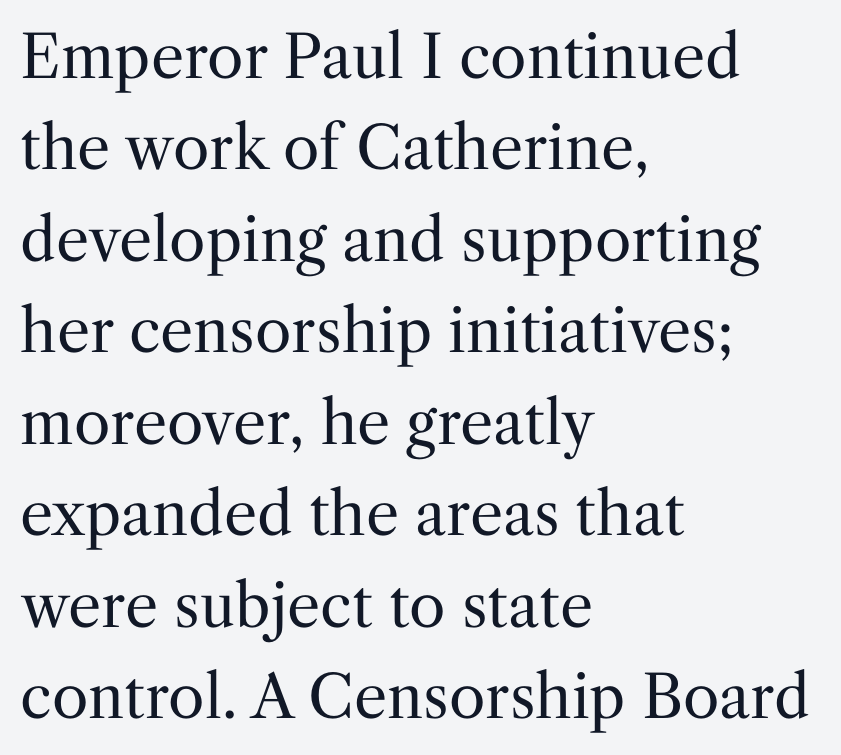
Q: Is the text bold? A: No.
Q: Is the text italic (slanted)? A: No, it is upright.
Q: Is the typeface a serif or a sans-serif typeface? A: Serif.
Q: Is the text underlined? A: No.
Q: How is the paragraph aligned? A: Left-aligned.
Q: Is the spacing between letters normal or unusually wide? A: Normal.
Q: Is the spacing between lines tight, normal or loose? A: Normal.
Q: Width (condensed, normal, or wide)? A: Normal.
Q: Stroke contrast? A: Medium.
Q: x-height? A: Medium.
Q: Monospaced? A: No.
